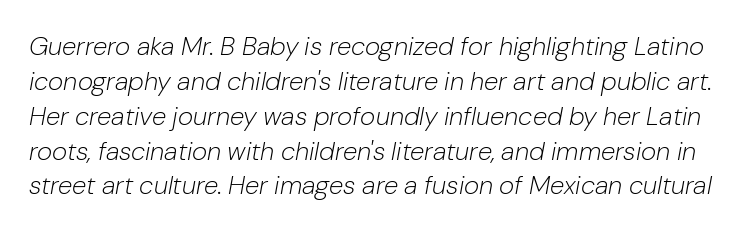
This block has exactly the height ordinary leading produces. This is oblique type, the kind used for emphasis or titles. The face used here is rendered with its standard letterfit. Bold? No — there's no thickening of the strokes. The space directly below the letters is spotless.
